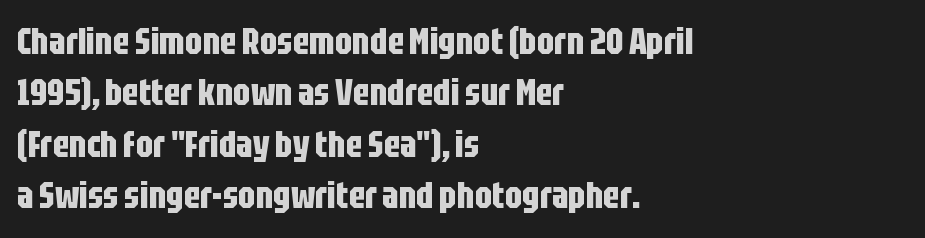
Reading down the block, your eye returns to a fixed left position each line. The specimen omits any rule beneath the text block's lines. Look at the stroke-to-counter ratio: heavy, a bold. Typographically, this falls in the sans-serif category.
